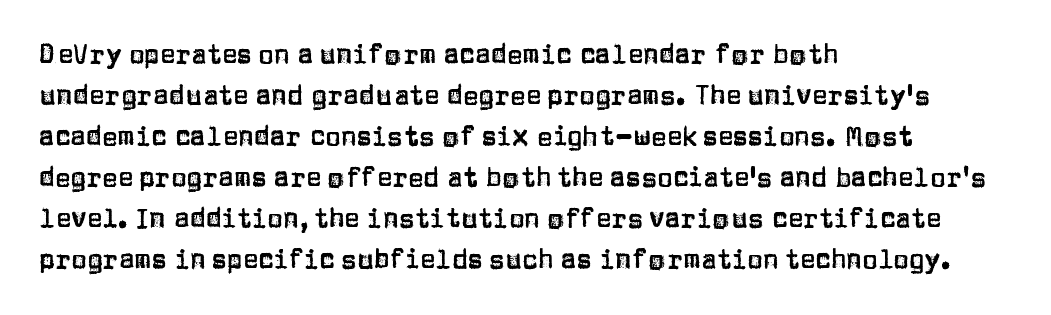
{"italic": "no", "underline": "no", "align": "left", "line_spacing": "normal", "line_spacing_ratio": 1.58, "letter_spacing": "normal", "letter_spacing_em": 0.0, "glyph_px": 26}
